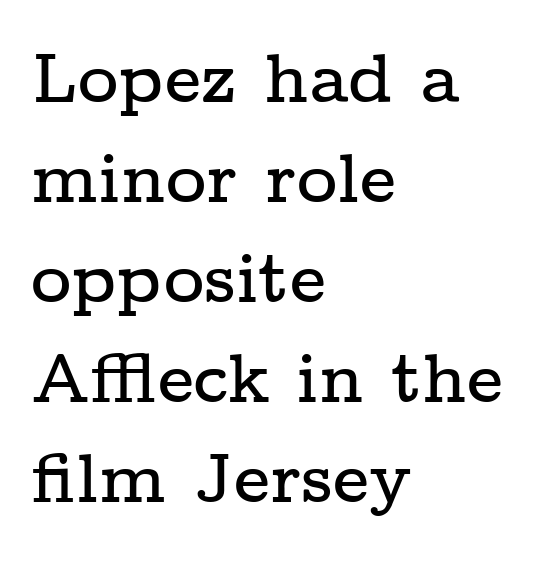
{"serif": "yes", "italic": "no", "width": "wide", "stroke_contrast": "low", "x_height": "medium", "monospaced": "no", "underline": "no", "align": "left", "line_spacing": "normal", "line_spacing_ratio": 1.43, "letter_spacing": "normal", "letter_spacing_em": 0.0, "glyph_px": 70}
